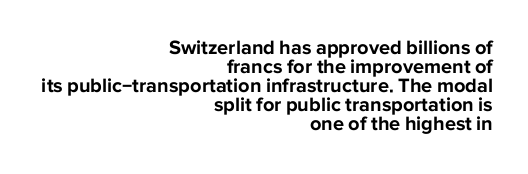
{"italic": "no", "bold": "yes", "underline": "no", "align": "right", "line_spacing": "tight", "line_spacing_ratio": 0.95, "letter_spacing": "normal", "letter_spacing_em": 0.0, "glyph_px": 20}
